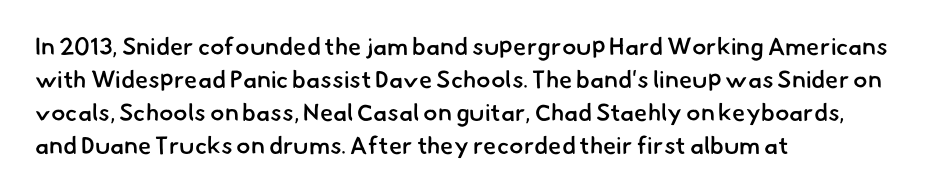
The image shows 24 px text type; set left-aligned, normal line spacing (1.37x), normal letter spacing, not underlined.
